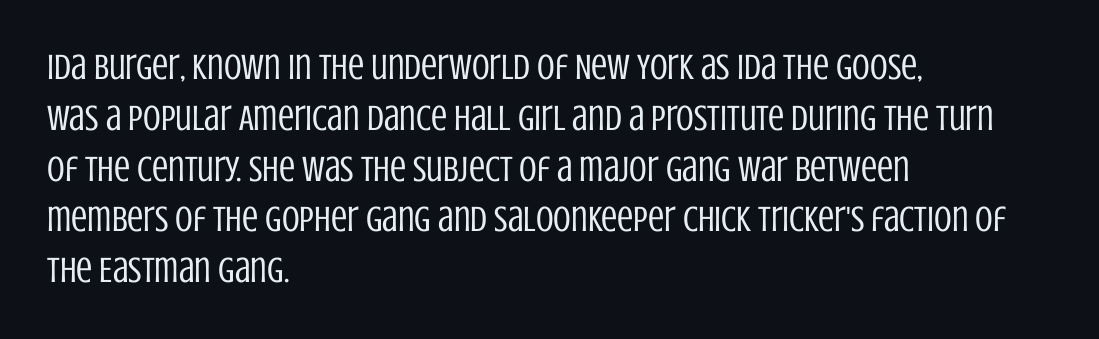
Q: Is the text bold? A: No.
Q: Is the text italic (slanted)? A: No, it is upright.
Q: Is the typeface a serif or a sans-serif typeface? A: Sans-serif.
Q: Is the text underlined? A: No.
Q: How is the paragraph aligned? A: Left-aligned.
Q: Is the spacing between letters normal or unusually wide? A: Normal.
Q: Is the spacing between lines tight, normal or loose? A: Normal.
Q: Width (condensed, normal, or wide)? A: Condensed.
Q: Stroke contrast? A: Low.
Q: x-height? A: Large.
Q: Monospaced? A: No.
